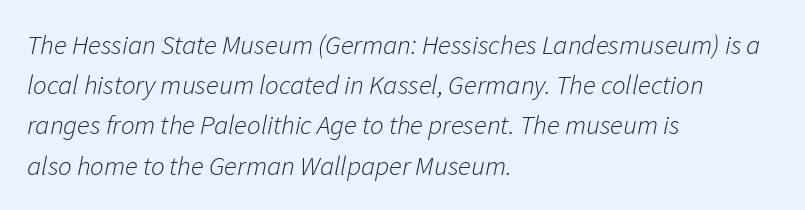
The image shows 27 px text type, italic (leaning right); set left-aligned, normal line spacing (1.49x), normal letter spacing, not underlined.
